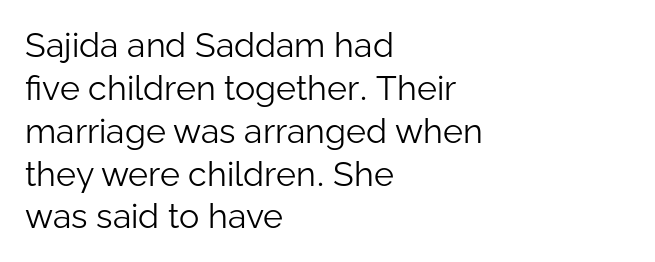
{"serif": "no", "italic": "no", "bold": "no", "weight": "light", "width": "normal", "stroke_contrast": "low", "x_height": "medium", "monospaced": "no", "underline": "no", "align": "left", "line_spacing": "normal", "line_spacing_ratio": 1.26, "letter_spacing": "normal", "letter_spacing_em": 0.0, "glyph_px": 34}
